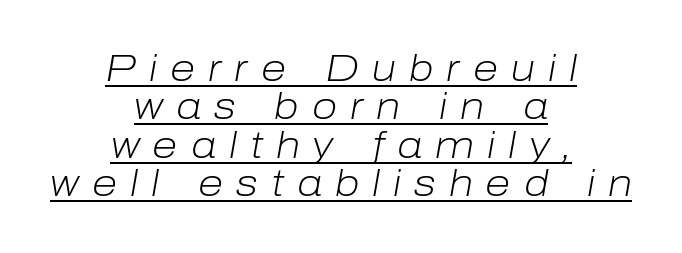
{"italic": "yes", "lean": "right", "slant_degrees": 10, "bold": "no", "weight": "light", "width": "normal", "stroke_contrast": "low", "x_height": "medium", "monospaced": "no", "underline": "yes", "align": "center", "line_spacing": "tight", "line_spacing_ratio": 1.04, "letter_spacing": "wide", "letter_spacing_em": 0.35, "glyph_px": 37}
